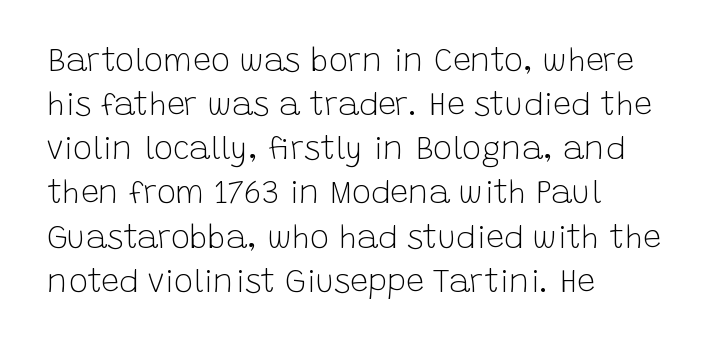
Q: Is the text bold? A: No.
Q: Is the text italic (slanted)? A: No, it is upright.
Q: Is the typeface a serif or a sans-serif typeface? A: Sans-serif.
Q: Is the text underlined? A: No.
Q: How is the paragraph aligned? A: Left-aligned.
Q: Is the spacing between letters normal or unusually wide? A: Normal.
Q: Is the spacing between lines tight, normal or loose? A: Normal.
Q: Width (condensed, normal, or wide)? A: Normal.
Q: Stroke contrast? A: Low.
Q: x-height? A: Large.
Q: Monospaced? A: No.
